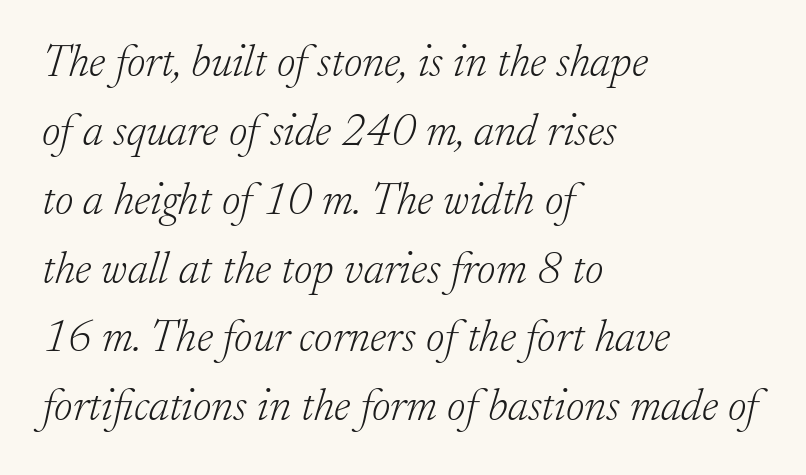
Yep, those are serifs on the letters. The passage shown stacks its lines at a standard gap. Tracking here is standard; glyphs follow each other at the usual distance. The ragged edge is on the right, which tells us the setting is flush left. Think standard paragraph weight, or any step lighter than that.
